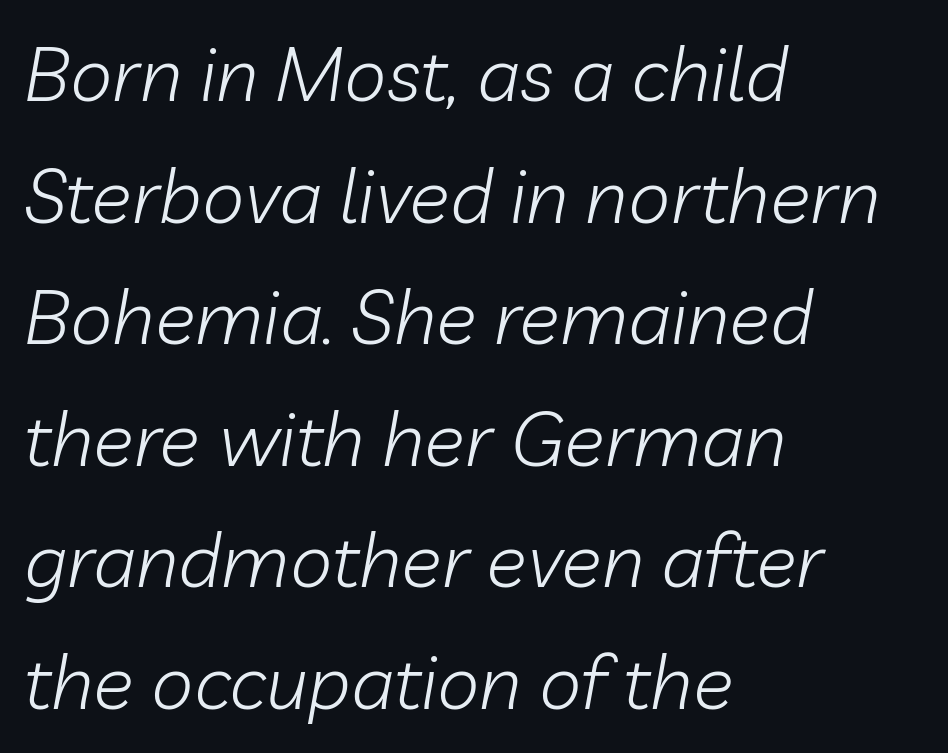
The image shows 76 px light type, italic (leaning right); set left-aligned, normal line spacing (1.6x), normal letter spacing, not underlined; low stroke contrast and a medium x-height.
